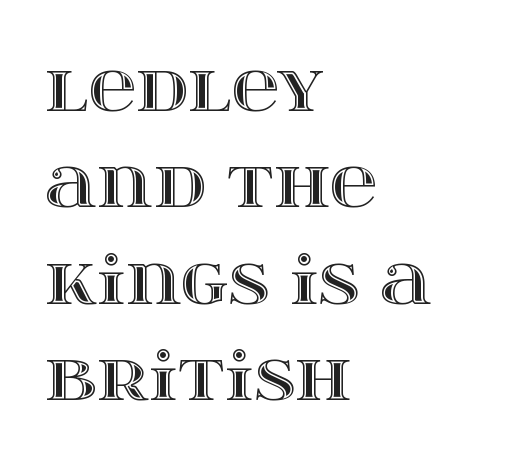
The axis of the letterforms is exactly vertical. The foot of each line stays bare and open. Horizontally, the lines are justified to the leading edge only. This sample keeps an unexceptional amount of space between lines. A typesetter would call this zero additional tracking. Here the designer chose a conventional face with non-uniform glyph widths.
